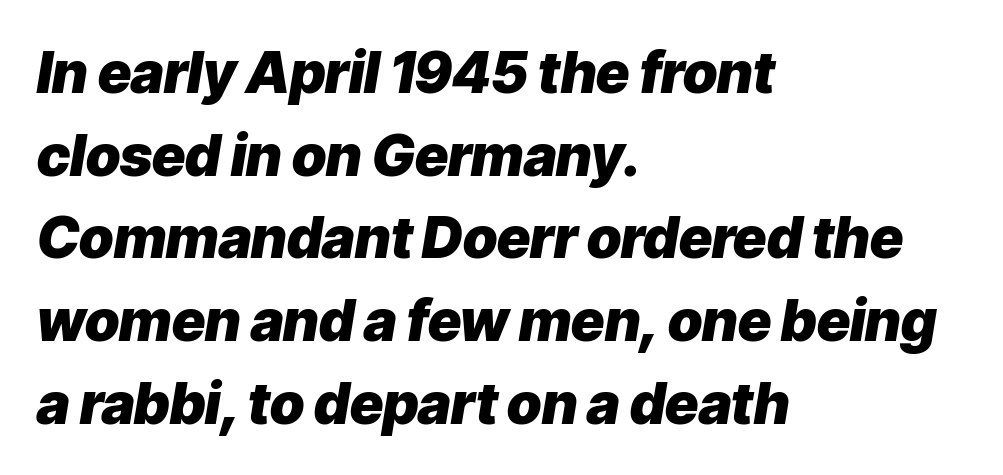
Left-aligned paragraph, ragged on the right. Look at the tracking — it's just the regular setting, nothing added. Vertical spacing — default. Each letter keeps its own natural width here, so spacing adapts to shape. You'd pick this weight for a headline — it's a proper bold. Tall strokes in this sample are angled rather than plumb.
